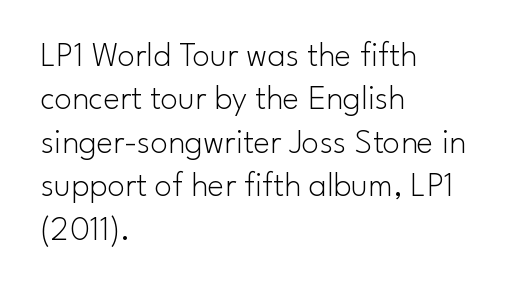
Q: Is the text bold? A: No.
Q: Is the text italic (slanted)? A: No, it is upright.
Q: Is the typeface a serif or a sans-serif typeface? A: Sans-serif.
Q: Is the text underlined? A: No.
Q: How is the paragraph aligned? A: Left-aligned.
Q: Is the spacing between letters normal or unusually wide? A: Normal.
Q: Width (condensed, normal, or wide)? A: Normal.
Q: Stroke contrast? A: Low.
Q: x-height? A: Small.
Q: Monospaced? A: No.
